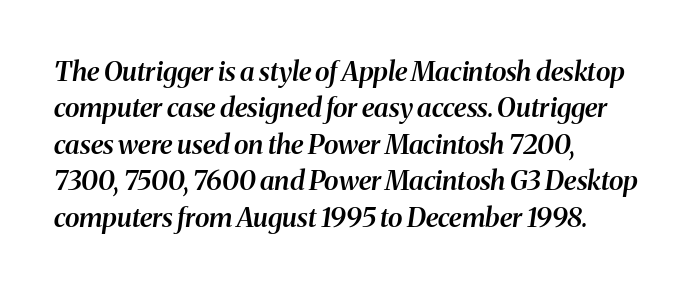
The text carries the slant typical of an italic or oblique font. Students, note that the glyphs here touch the page at normal intervals. Lines of text with bare space underneath. Evenly set lines give the paragraph a standard silhouette.
